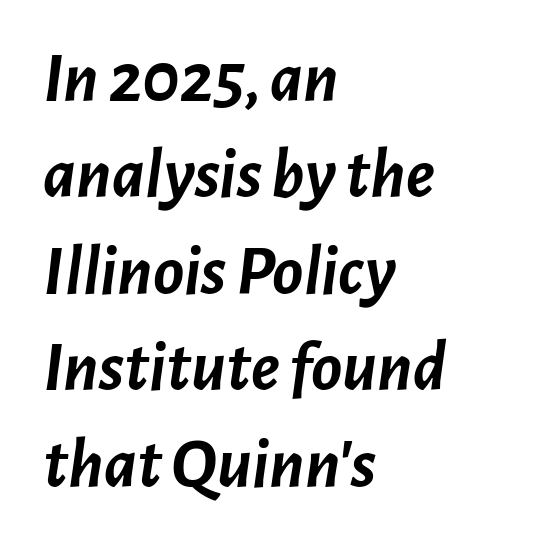
{"italic": "yes", "lean": "right", "slant_degrees": 7, "bold": "yes", "weight": "semibold", "width": "normal", "stroke_contrast": "low", "x_height": "medium", "monospaced": "no", "underline": "no", "align": "left", "line_spacing": "normal", "line_spacing_ratio": 1.34, "letter_spacing": "normal", "letter_spacing_em": 0.0, "glyph_px": 72}
